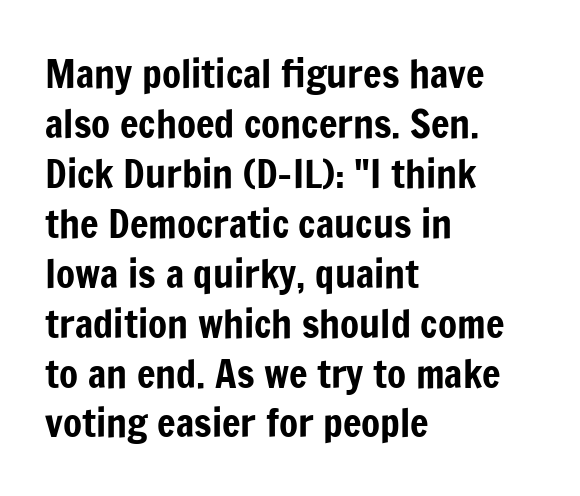
Q: Is the text italic (slanted)? A: No, it is upright.
Q: Is the typeface a serif or a sans-serif typeface? A: Sans-serif.
Q: Is the text underlined? A: No.
Q: How is the paragraph aligned? A: Left-aligned.
Q: Is the spacing between letters normal or unusually wide? A: Normal.
Q: Is the spacing between lines tight, normal or loose? A: Normal.
Q: Width (condensed, normal, or wide)? A: Condensed.
Q: Stroke contrast? A: Low.
Q: x-height? A: Medium.
Q: Monospaced? A: No.
